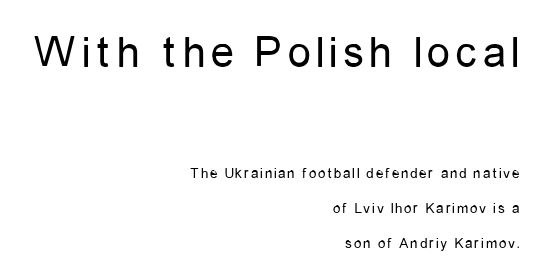
Italic: no, the glyphs are upright roman. Does the bottom block carry the larger type? No, the top block does. Where is the straight margin? On the right. Character widths vary here, with narrow letters taking less room than wide ones.
